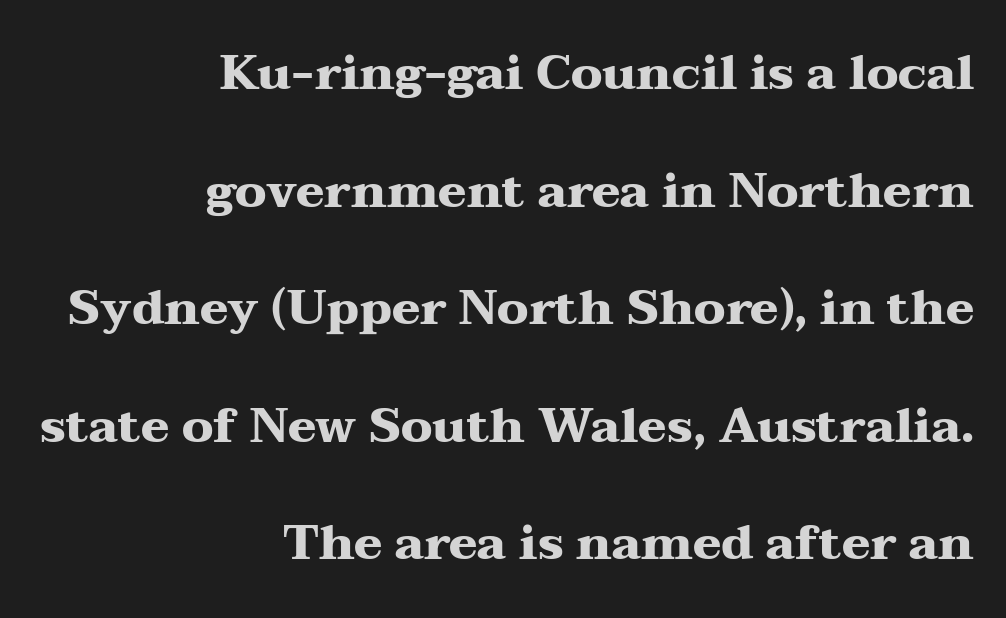
{"serif": "yes", "italic": "no", "bold": "yes", "weight": "heavy", "width": "wide", "stroke_contrast": "medium", "x_height": "medium", "monospaced": "no", "underline": "no", "align": "right", "line_spacing": "loose", "line_spacing_ratio": 2.45, "letter_spacing": "normal", "letter_spacing_em": 0.0, "glyph_px": 48}
